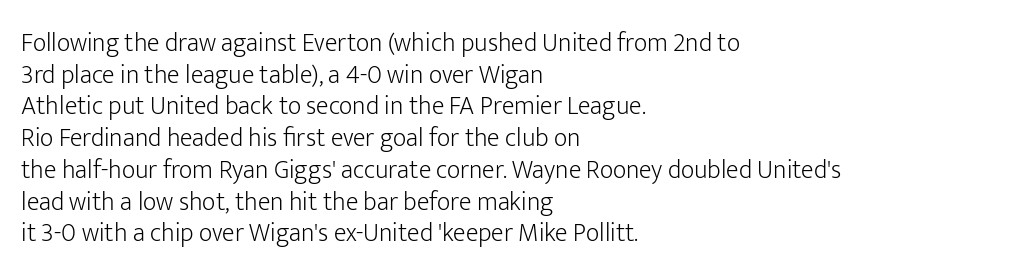
Q: Is the text bold? A: No.
Q: Is the text italic (slanted)? A: No, it is upright.
Q: Is the text underlined? A: No.
Q: How is the paragraph aligned? A: Left-aligned.
Q: Is the spacing between letters normal or unusually wide? A: Normal.
